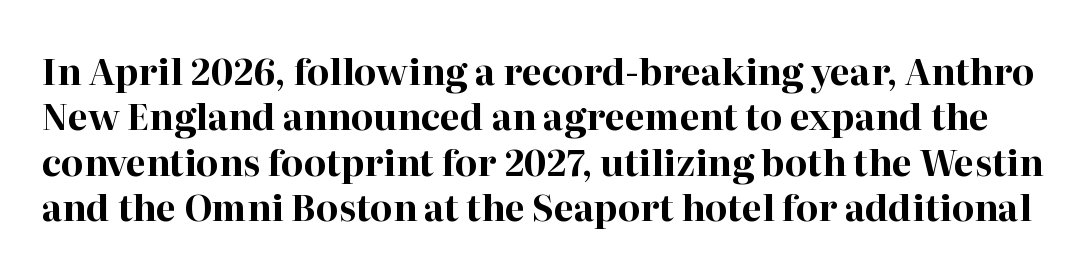
{"serif": "yes", "italic": "no", "bold": "yes", "weight": "bold", "width": "normal", "stroke_contrast": "high", "x_height": "medium", "monospaced": "no", "underline": "no", "line_spacing": "normal", "line_spacing_ratio": 1.26, "letter_spacing": "normal", "letter_spacing_em": 0.0, "glyph_px": 36}
